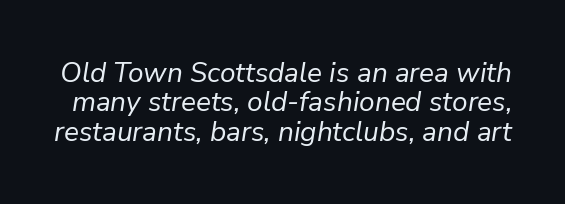
The image shows 28 px regular-weight type, italic (leaning right); set tight line spacing (1.05x), normal letter spacing, not underlined; low stroke contrast and a medium x-height.
